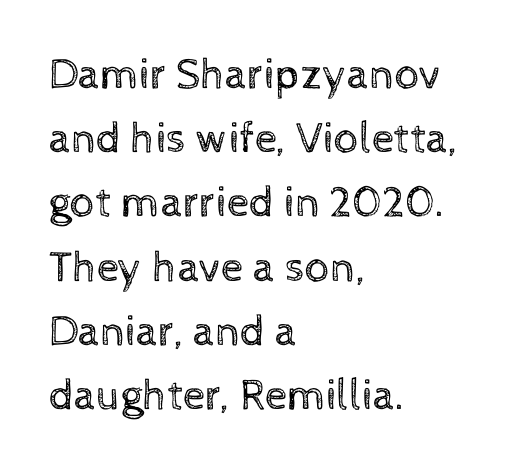
Q: Is the text bold? A: No.
Q: Is the text italic (slanted)? A: No, it is upright.
Q: Is the text underlined? A: No.
Q: How is the paragraph aligned? A: Left-aligned.
Q: Is the spacing between letters normal or unusually wide? A: Normal.
Q: Is the spacing between lines tight, normal or loose? A: Normal.
Q: Width (condensed, normal, or wide)? A: Normal.
Q: x-height? A: Medium.
Q: Monospaced? A: No.
